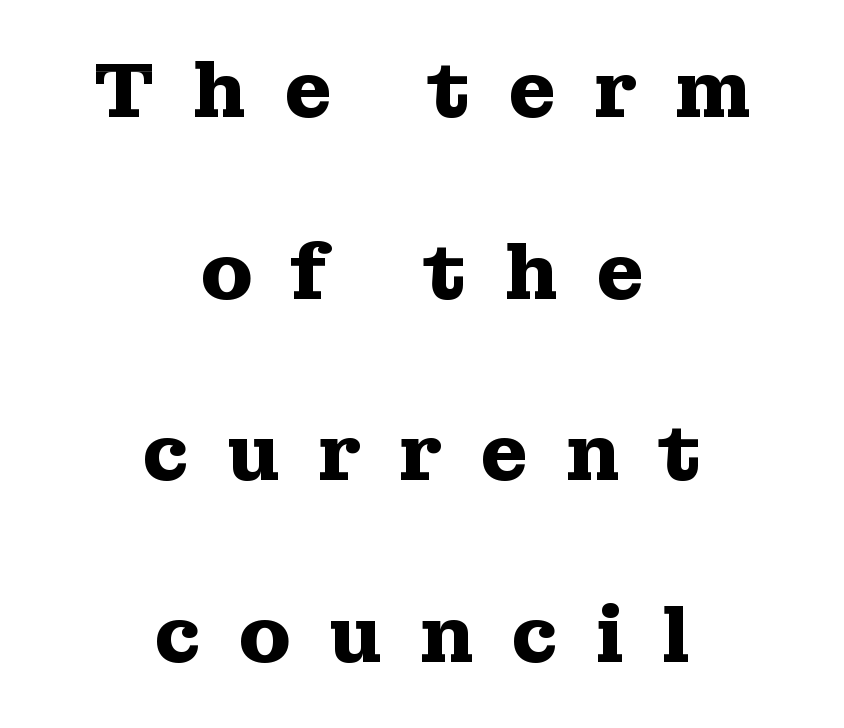
The image shows 77 px heavy, wide serif type, upright; set centered, loose line spacing (2.36x), unusually wide letter spacing (+0.48 em), not underlined; medium stroke contrast and a medium x-height.
